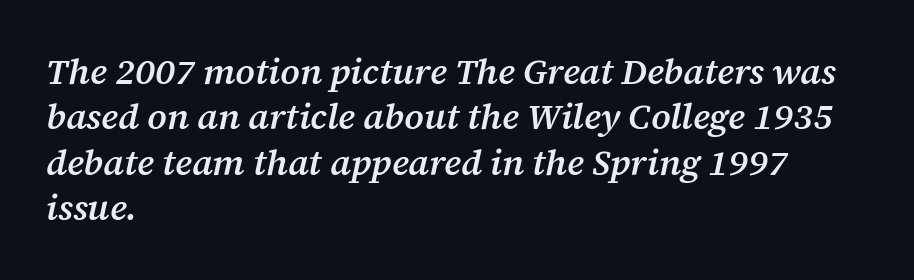
{"serif": "yes", "italic": "yes", "lean": "right", "slant_degrees": 12, "bold": "semi", "weight": "semibold", "width": "normal", "stroke_contrast": "medium", "x_height": "medium", "monospaced": "no", "underline": "no", "align": "left", "line_spacing": "normal", "line_spacing_ratio": 1.26, "letter_spacing": "normal", "letter_spacing_em": 0.0, "glyph_px": 36}
